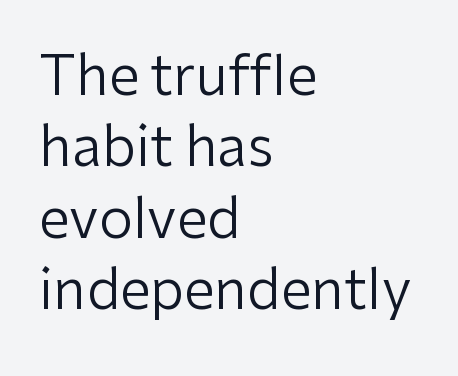
Compared with typical body copy, the letter spacing here is the same. The letters carry no serifs — their stems end cleanly without finishing strokes. Where is the straight margin? On the left. The specimen reads as upright at a glance. Character widths vary here, with narrow letters taking less room than wide ones.
